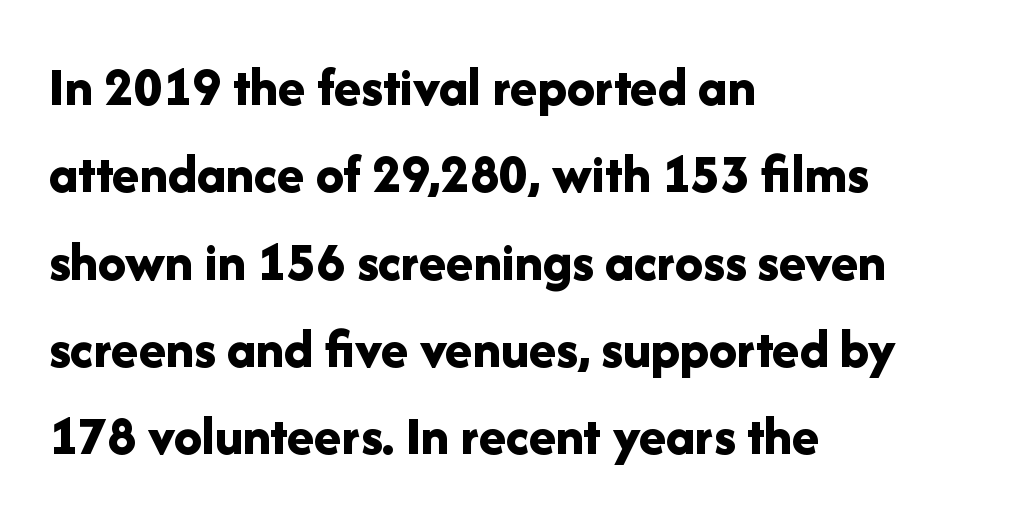
Q: Is the text bold? A: Yes.
Q: Is the text italic (slanted)? A: No, it is upright.
Q: Is the typeface a serif or a sans-serif typeface? A: Sans-serif.
Q: Is the text underlined? A: No.
Q: How is the paragraph aligned? A: Left-aligned.
Q: Is the spacing between letters normal or unusually wide? A: Normal.
Q: Is the spacing between lines tight, normal or loose? A: Normal.
Q: Width (condensed, normal, or wide)? A: Normal.
Q: Stroke contrast? A: Low.
Q: x-height? A: Medium.
Q: Monospaced? A: No.
